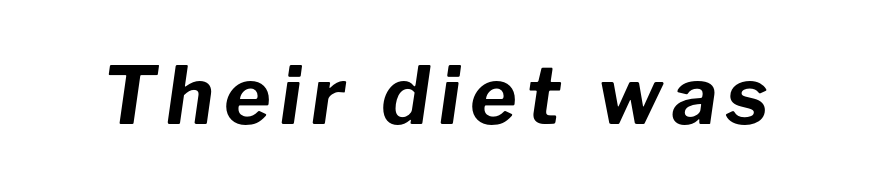
{"italic": "yes", "lean": "right", "slant_degrees": 8, "bold": "yes", "weight": "bold", "width": "normal", "stroke_contrast": "low", "x_height": "medium", "monospaced": "no", "underline": "no", "glyph_px": 80}
